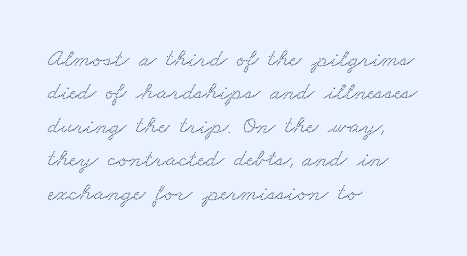
{"underline": "no", "align": "left", "line_spacing": "normal", "line_spacing_ratio": 1.34, "letter_spacing": "normal", "letter_spacing_em": 0.0, "glyph_px": 25}
